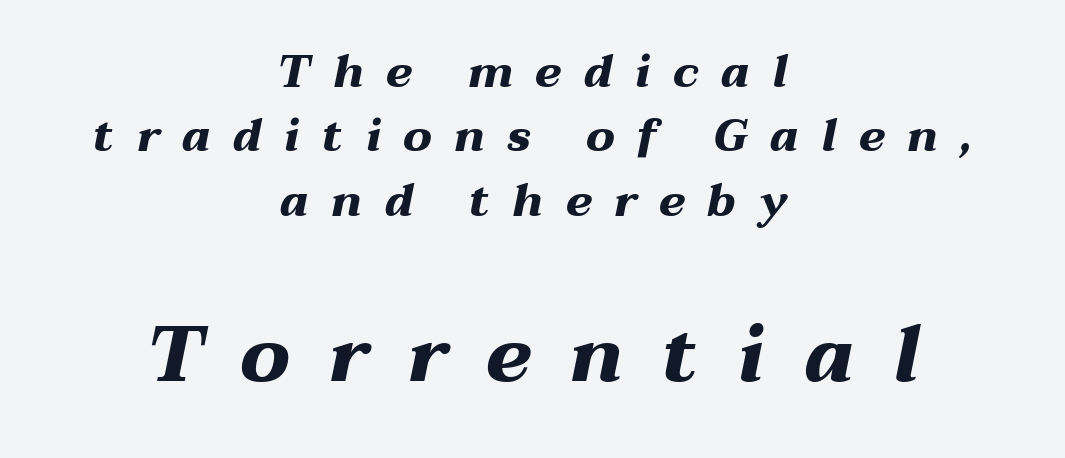
Q: Is the text bold? A: Yes.
Q: Is the text italic (slanted)? A: Yes, it leans right by about 12 degrees.
Q: Is the text underlined? A: No.
Q: How is the paragraph aligned? A: Centered.
Q: Is the spacing between letters normal or unusually wide? A: Unusually wide.
Q: Is the spacing between lines tight, normal or loose? A: Normal.
Q: Which block of text is set in a larger size, the first (top) or the second (bottom)? A: The second (bottom) one.
Q: Width (condensed, normal, or wide)? A: Wide.
Q: Stroke contrast? A: Medium.
Q: x-height? A: Medium.
Q: Monospaced? A: No.
